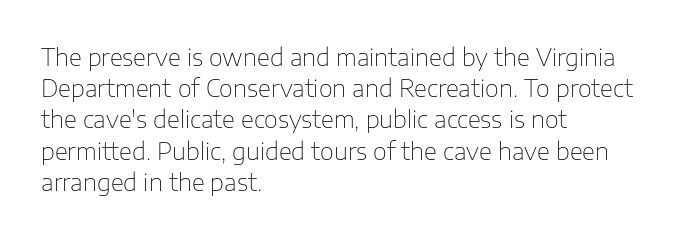
The ragged edge is on the right, which tells us the setting is flush left. The passage shown is not underscored anywhere. These lines were composed using upright roman letters. This sample uses plain, unmodified letter spacing. Reading down the column, the eye jumps a familiar distance to each next line.
